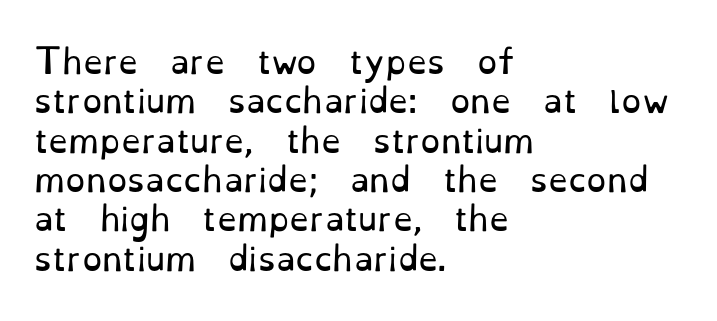
No letter is thick-stroked: the sample isn't bold. Descenders are the only things crossing below the line. This is roman type, the default non-slanted kind. This sample uses plain, unmodified letter spacing. Here the designer chose a conventional face with non-uniform glyph widths.
